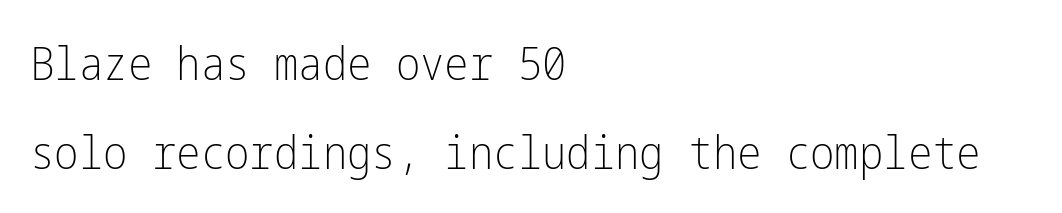
{"serif": "no", "italic": "no", "bold": "no", "weight": "light", "width": "condensed", "stroke_contrast": "low", "x_height": "medium", "underline": "no", "align": "left", "line_spacing": "loose", "line_spacing_ratio": 1.93, "letter_spacing": "normal", "letter_spacing_em": 0.0, "glyph_px": 46}
